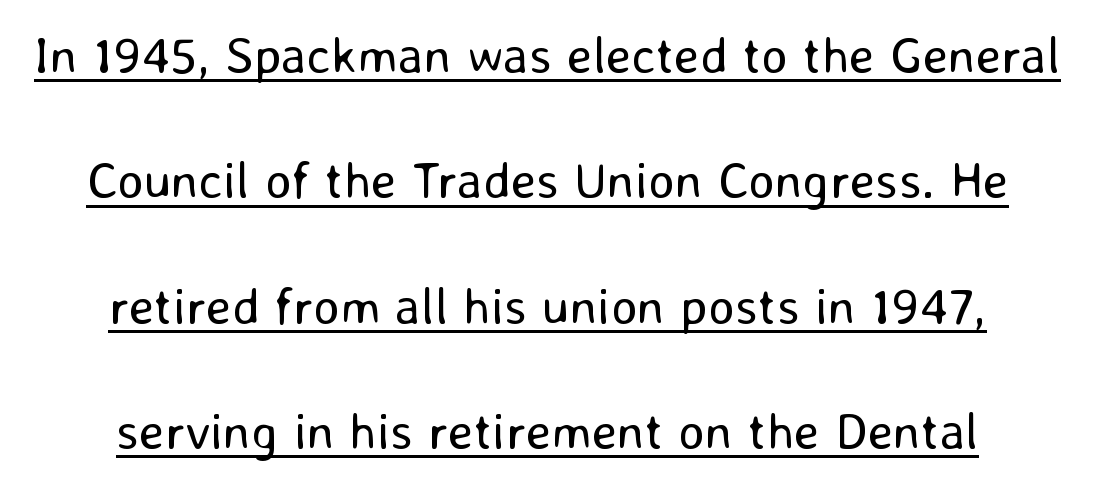
{"serif": "no", "italic": "no", "bold": "no", "weight": "regular", "width": "normal", "stroke_contrast": "low", "x_height": "medium", "monospaced": "no", "underline": "yes", "align": "center", "line_spacing": "loose", "line_spacing_ratio": 2.41, "letter_spacing": "normal", "letter_spacing_em": 0.0, "glyph_px": 52}
